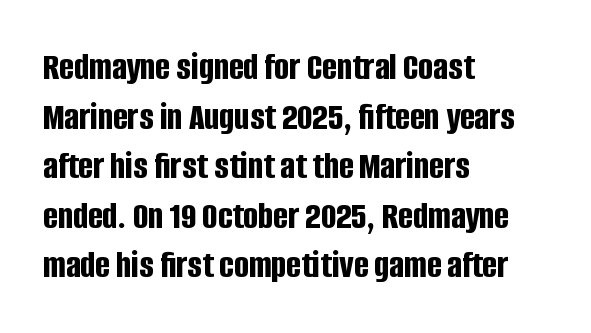
{"serif": "no", "italic": "no", "bold": "yes", "weight": "bold", "width": "condensed", "stroke_contrast": "low", "x_height": "large", "monospaced": "no", "underline": "no", "align": "left", "line_spacing": "normal", "line_spacing_ratio": 1.27, "letter_spacing": "normal", "letter_spacing_em": 0.0, "glyph_px": 39}
